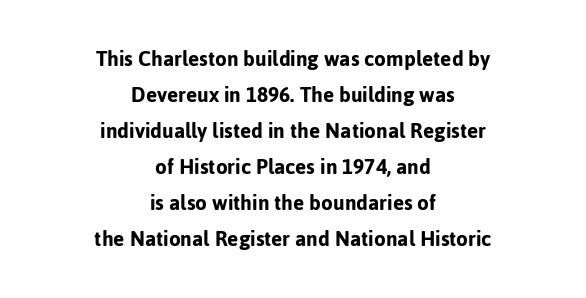
The image shows 24 px text type, upright; set centered, normal line spacing (1.5x), normal letter spacing, not underlined.
